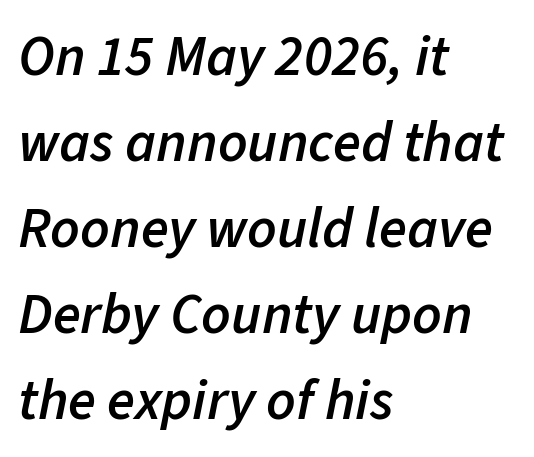
Q: Is the text bold? A: Semi-bold.
Q: Is the text italic (slanted)? A: Yes, it leans right by about 11 degrees.
Q: Is the text underlined? A: No.
Q: How is the paragraph aligned? A: Left-aligned.
Q: Is the spacing between letters normal or unusually wide? A: Normal.
Q: Is the spacing between lines tight, normal or loose? A: Normal.
Q: Width (condensed, normal, or wide)? A: Normal.
Q: Stroke contrast? A: Low.
Q: x-height? A: Medium.
Q: Monospaced? A: No.
